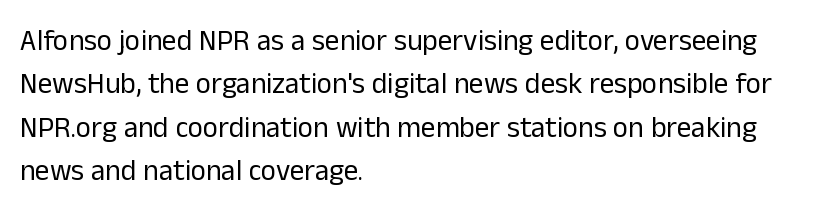
Q: Is the text bold? A: No.
Q: Is the text italic (slanted)? A: No, it is upright.
Q: Is the typeface a serif or a sans-serif typeface? A: Sans-serif.
Q: Is the text underlined? A: No.
Q: How is the paragraph aligned? A: Left-aligned.
Q: Is the spacing between letters normal or unusually wide? A: Normal.
Q: Is the spacing between lines tight, normal or loose? A: Normal.
Q: Width (condensed, normal, or wide)? A: Normal.
Q: Stroke contrast? A: Low.
Q: x-height? A: Medium.
Q: Monospaced? A: No.
